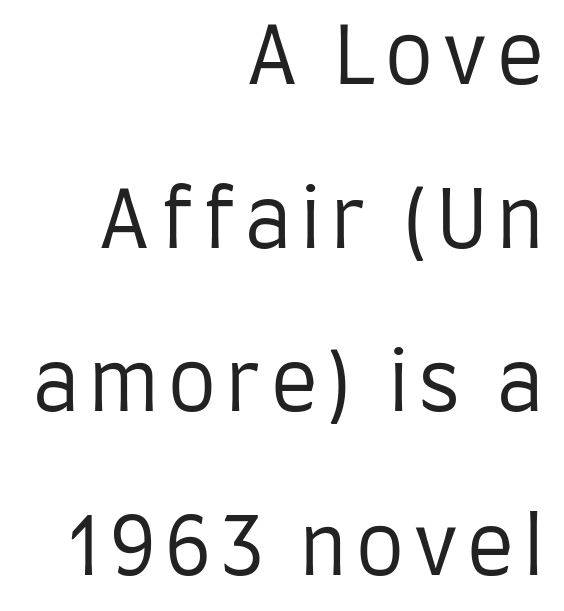
Q: Is the text bold? A: No.
Q: Is the text italic (slanted)? A: No, it is upright.
Q: Is the typeface a serif or a sans-serif typeface? A: Sans-serif.
Q: Is the text underlined? A: No.
Q: How is the paragraph aligned? A: Right-aligned.
Q: Is the spacing between lines tight, normal or loose? A: Loose.
Q: Width (condensed, normal, or wide)? A: Condensed.
Q: Stroke contrast? A: Low.
Q: x-height? A: Large.
Q: Monospaced? A: No.
